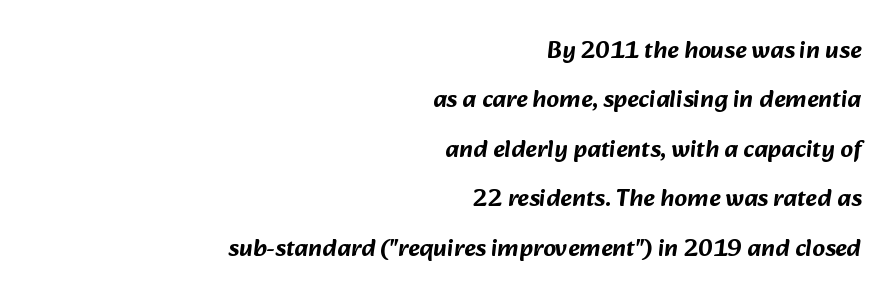
Leading: increased. Just letters on the line, the space beneath them empty. Which margin do the lines hug? The right one — the left edge is uneven. Characters follow at the spacing the type designer built in.
